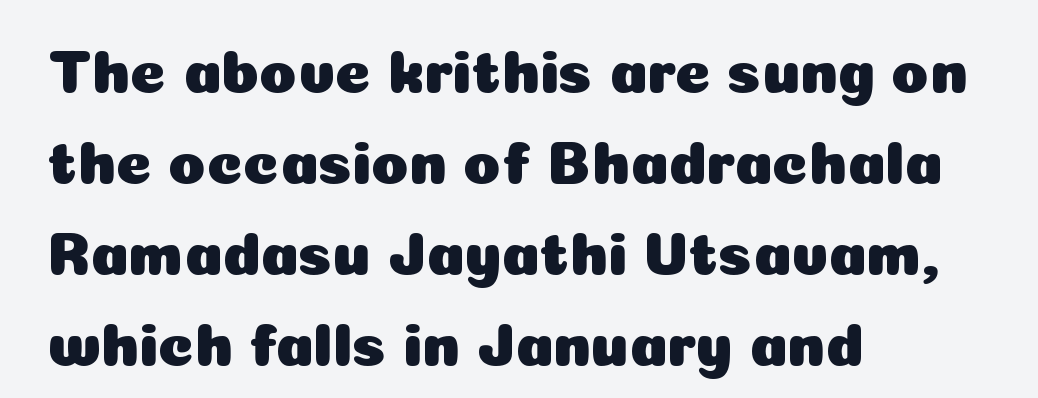
Q: Is the text italic (slanted)? A: No, it is upright.
Q: Is the typeface a serif or a sans-serif typeface? A: Sans-serif.
Q: Is the text underlined? A: No.
Q: How is the paragraph aligned? A: Left-aligned.
Q: Is the spacing between letters normal or unusually wide? A: Normal.
Q: Is the spacing between lines tight, normal or loose? A: Normal.
Q: Width (condensed, normal, or wide)? A: Normal.
Q: Stroke contrast? A: Low.
Q: x-height? A: Medium.
Q: Monospaced? A: No.
